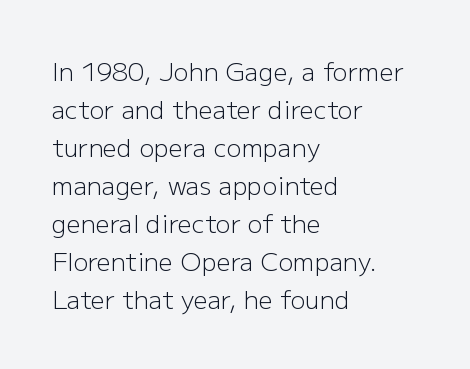
{"italic": "no", "bold": "no", "underline": "no", "align": "left", "line_spacing": "normal", "line_spacing_ratio": 1.52, "letter_spacing": "normal", "letter_spacing_em": 0.0, "glyph_px": 25}
